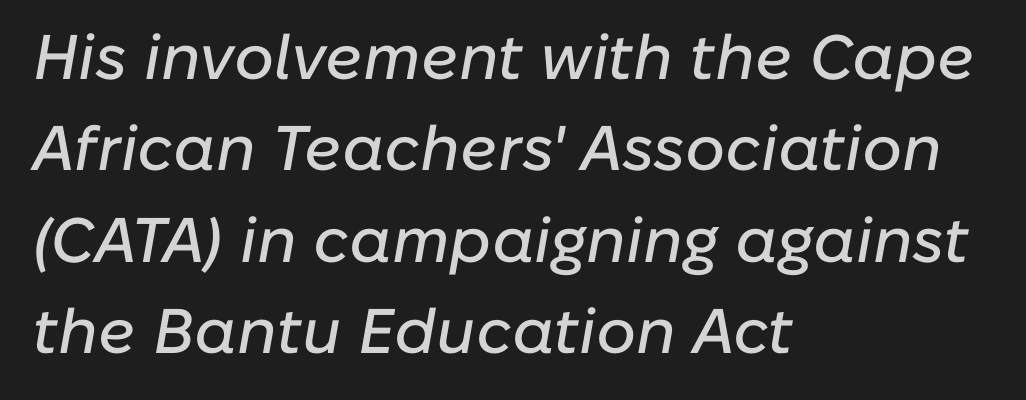
Q: Is the text italic (slanted)? A: Yes, it leans right by about 10 degrees.
Q: Is the text underlined? A: No.
Q: How is the paragraph aligned? A: Left-aligned.
Q: Is the spacing between letters normal or unusually wide? A: Normal.
Q: Is the spacing between lines tight, normal or loose? A: Normal.
Q: Width (condensed, normal, or wide)? A: Normal.
Q: Stroke contrast? A: Low.
Q: x-height? A: Medium.
Q: Monospaced? A: No.
